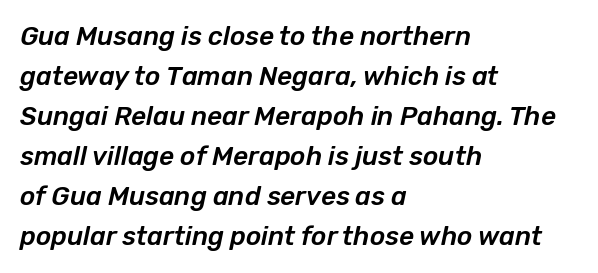
{"italic": "yes", "lean": "right", "slant_degrees": 12, "underline": "no", "align": "left", "line_spacing": "normal", "line_spacing_ratio": 1.54, "letter_spacing": "normal", "letter_spacing_em": 0.0, "glyph_px": 26}
